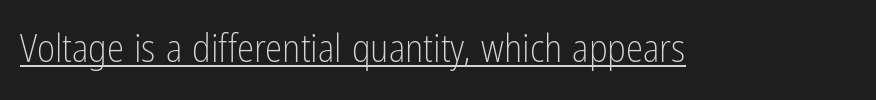
The typeface chosen for these lines omits serifs. Somebody hit Ctrl+U on this one — the words are underlined. The strokes are not fattened; the text isn't bold. Ascenders rise straight up at ninety degrees.
